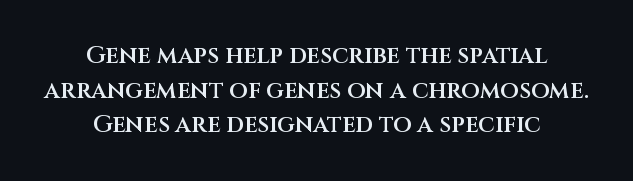
The image shows 24 px text type, upright; set centered, normal line spacing (1.44x), normal letter spacing, not underlined.
